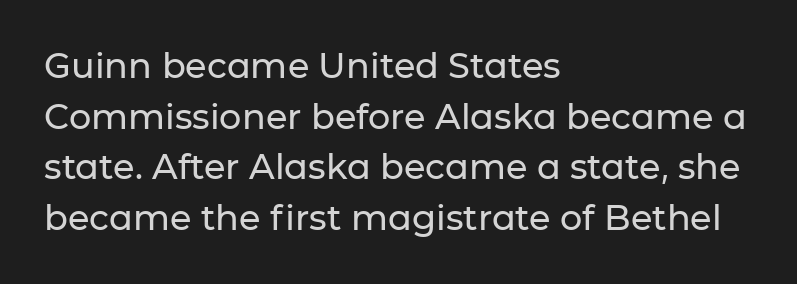
{"serif": "no", "italic": "no", "width": "normal", "stroke_contrast": "low", "x_height": "medium", "monospaced": "no", "underline": "no", "align": "left", "line_spacing": "normal", "line_spacing_ratio": 1.45, "letter_spacing": "normal", "letter_spacing_em": 0.0, "glyph_px": 35}
